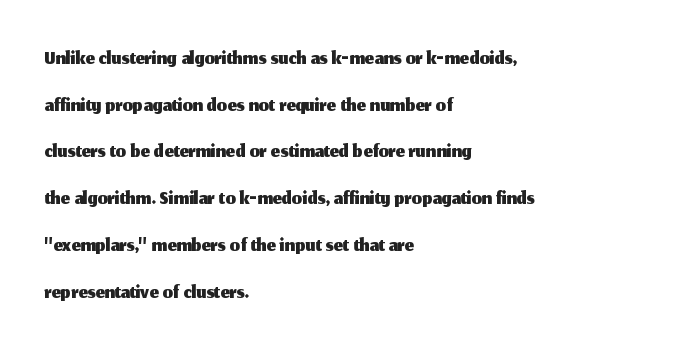
The image shows 32 px sans-serif type, upright; set left-aligned, normal line spacing (1.46x), normal letter spacing, not underlined; medium stroke contrast and a medium x-height.
